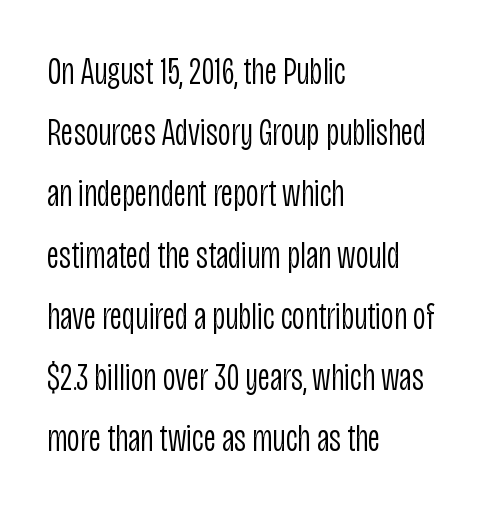
{"serif": "no", "italic": "no", "bold": "no", "weight": "light", "width": "condensed", "stroke_contrast": "low", "x_height": "large", "monospaced": "no", "underline": "no", "align": "left", "line_spacing": "normal", "line_spacing_ratio": 1.57, "letter_spacing": "normal", "letter_spacing_em": 0.0, "glyph_px": 39}
